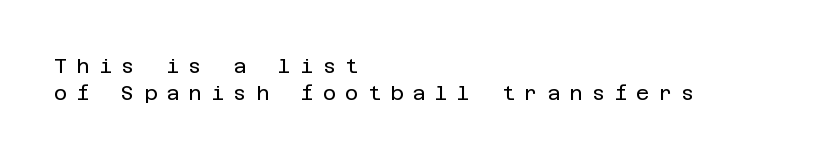
The image shows 20 px text type, upright; set left-aligned, normal line spacing (1.35x), unusually wide letter spacing (+0.47 em), not underlined.
